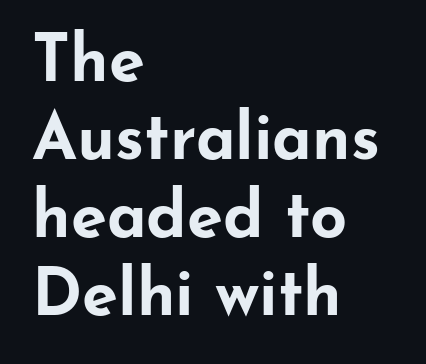
{"serif": "no", "italic": "no", "bold": "yes", "weight": "bold", "width": "wide", "stroke_contrast": "low", "x_height": "small", "monospaced": "no", "underline": "no", "align": "left", "line_spacing_ratio": 1.2, "letter_spacing": "normal", "letter_spacing_em": 0.0, "glyph_px": 65}
